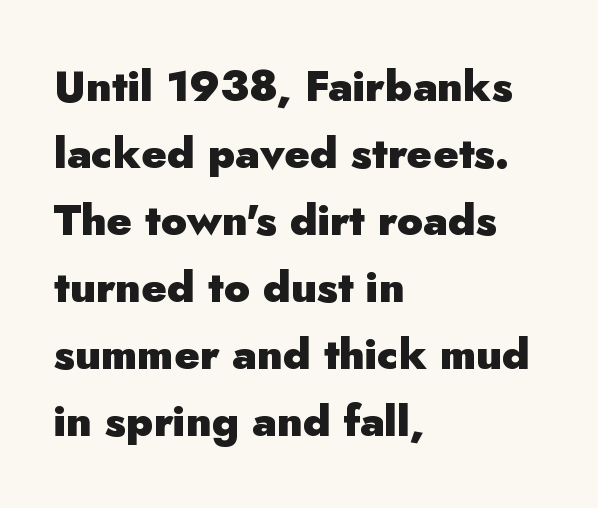
{"serif": "no", "italic": "no", "bold": "yes", "weight": "heavy", "width": "normal", "stroke_contrast": "low", "x_height": "small", "monospaced": "no", "underline": "no", "align": "left", "line_spacing": "normal", "line_spacing_ratio": 1.56, "letter_spacing": "normal", "letter_spacing_em": 0.0, "glyph_px": 43}
